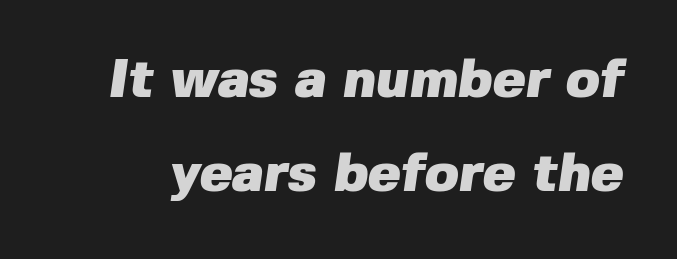
Q: Is the text bold? A: Yes.
Q: Is the typeface a serif or a sans-serif typeface? A: Sans-serif.
Q: Is the text underlined? A: No.
Q: Is the spacing between letters normal or unusually wide? A: Normal.
Q: Width (condensed, normal, or wide)? A: Normal.
Q: Stroke contrast? A: Low.
Q: x-height? A: Medium.
Q: Monospaced? A: No.
